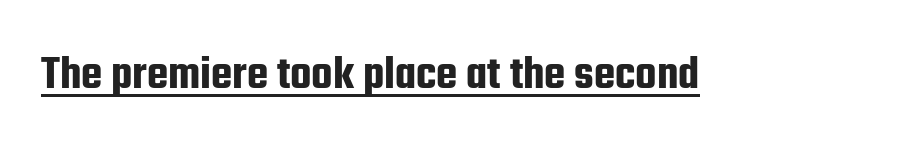
Q: Is the text italic (slanted)? A: No, it is upright.
Q: Is the typeface a serif or a sans-serif typeface? A: Sans-serif.
Q: Is the text underlined? A: Yes.
Q: Is the spacing between letters normal or unusually wide? A: Normal.
Q: Width (condensed, normal, or wide)? A: Condensed.
Q: Stroke contrast? A: Low.
Q: x-height? A: Medium.
Q: Monospaced? A: No.
